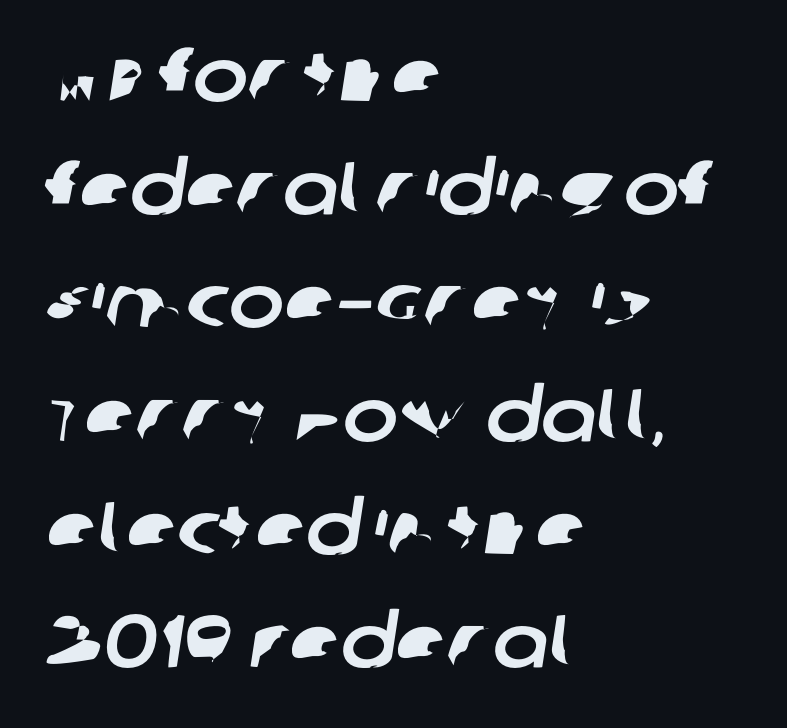
The image shows 74 px sans-serif type; set left-aligned, normal line spacing (1.53x), normal letter spacing, not underlined; low stroke contrast and a large x-height.
